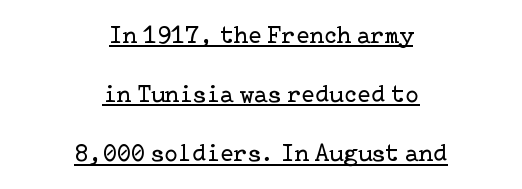
{"italic": "no", "bold": "no", "underline": "yes", "align": "center", "line_spacing": "loose", "line_spacing_ratio": 2.37, "letter_spacing": "normal", "letter_spacing_em": 0.0, "glyph_px": 25}
